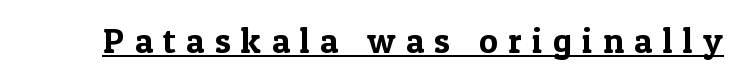
The image shows 35 px serif type, upright; set unusually wide letter spacing (+0.3 em), underlined; a medium x-height.
